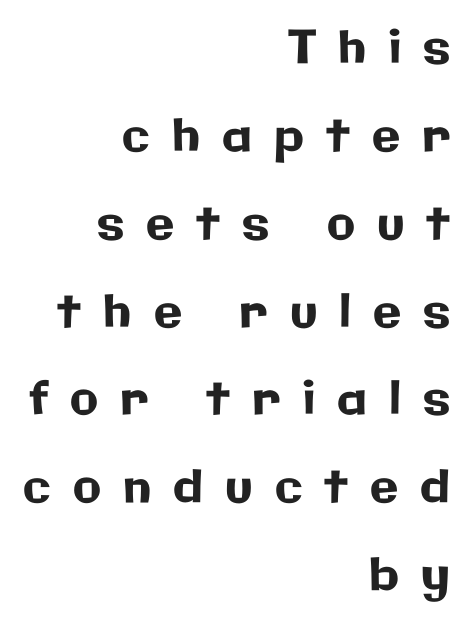
The image shows 46 px sans-serif type, upright; set right-aligned, loose line spacing (1.91x), unusually wide letter spacing (+0.48 em), not underlined; low stroke contrast and a medium x-height.
